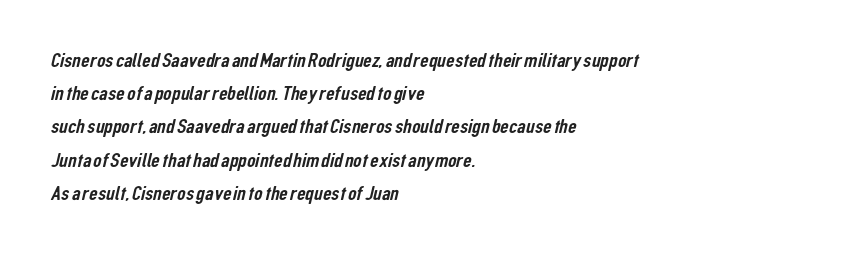
The image shows 21 px text type; set left-aligned, normal line spacing (1.58x), normal letter spacing, not underlined.
